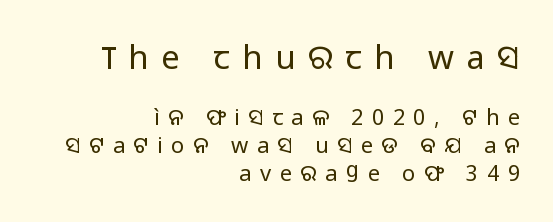
{"serif": "no", "italic": "no", "bold": "no", "weight": "regular", "width": "normal", "stroke_contrast": "low", "x_height": "medium", "monospaced": "no", "underline": "no", "align": "right", "line_spacing": "normal", "line_spacing_ratio": 1.27, "letter_spacing": "wide", "letter_spacing_em": 0.38, "larger_block": "first", "size_ratio": 1.5, "glyph_px": 33}
